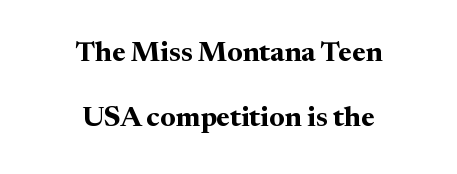
{"serif": "yes", "italic": "no", "bold": "yes", "weight": "bold", "width": "normal", "stroke_contrast": "medium", "x_height": "medium", "monospaced": "no", "underline": "no", "align": "center", "line_spacing": "loose", "line_spacing_ratio": 2.32, "letter_spacing": "normal", "letter_spacing_em": 0.0, "glyph_px": 28}
